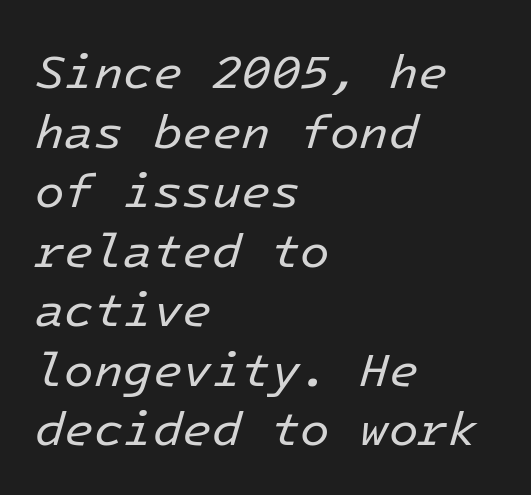
{"italic": "yes", "lean": "right", "slant_degrees": 16, "bold": "no", "weight": "regular", "width": "normal", "stroke_contrast": "low", "x_height": "medium", "underline": "no", "align": "left", "line_spacing_ratio": 1.24, "letter_spacing": "normal", "letter_spacing_em": 0.0, "glyph_px": 48}
